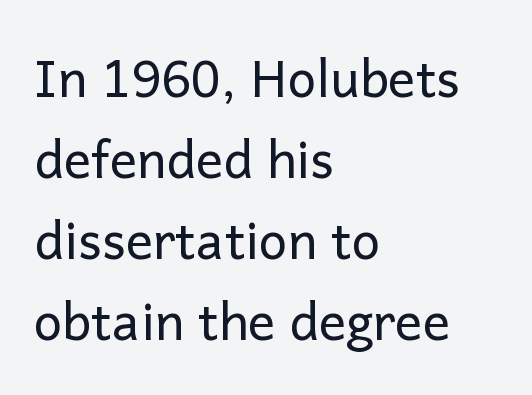
The image shows 51 px regular-weight sans-serif type, upright; set left-aligned, normal line spacing (1.59x), normal letter spacing, not underlined; low stroke contrast and a medium x-height.
